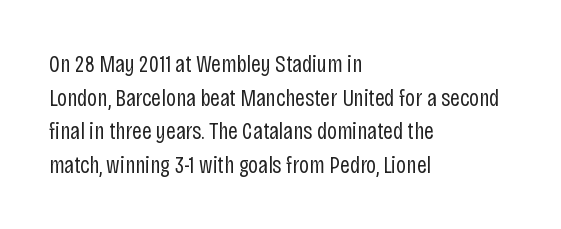
Does the copy run flush right? No — it runs flush left. Does extra space separate the letters? No, they use regular spacing. The letters look calm and open, with moderate or lighter stems. Beneath every word, the page is bare. Normally led — the rows are evenly, conventionally spaced.
